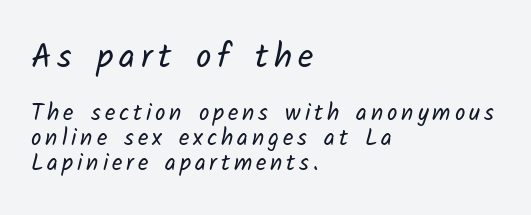
Summary of weight: not heavy and not bold. The font family rendered here belongs to the sans-serif group. Caption: multi-line text, flush left, ragged right. Do the characters align in a grid? No, the font is proportional. Is the lower block the larger one? No — the upper block carries the bigger type. A clean baseline with only descenders dipping below it.
